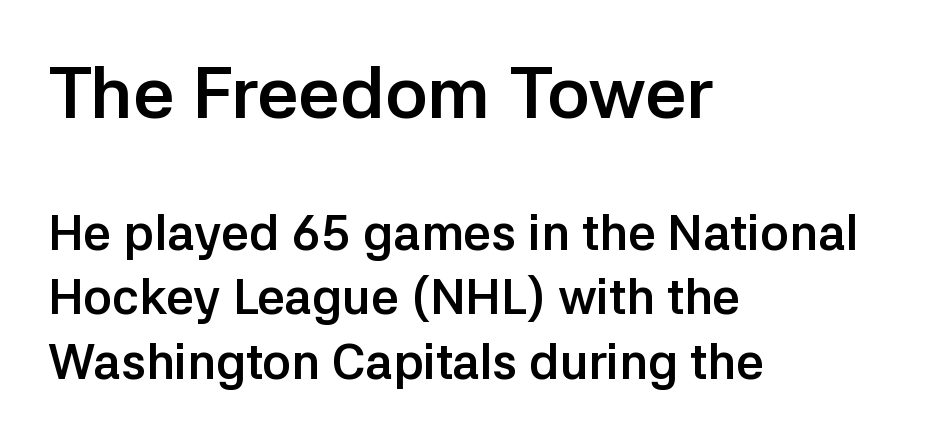
{"serif": "no", "italic": "no", "bold": "yes", "weight": "semibold", "width": "normal", "stroke_contrast": "low", "x_height": "medium", "monospaced": "no", "underline": "no", "align": "left", "line_spacing": "normal", "line_spacing_ratio": 1.32, "letter_spacing": "normal", "letter_spacing_em": 0.0, "larger_block": "first", "size_ratio": 1.49, "glyph_px": 73}
